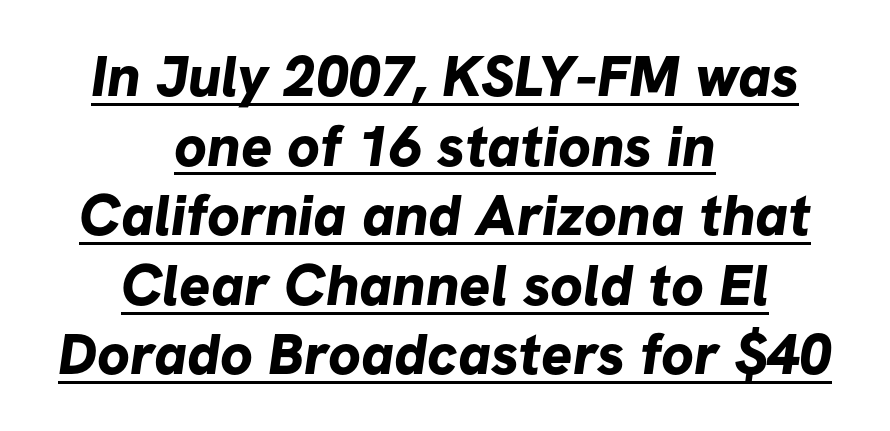
The image shows 58 px bold sans-serif type; set centered, line spacing 1.2x, normal letter spacing, underlined; low stroke contrast and a medium x-height.
